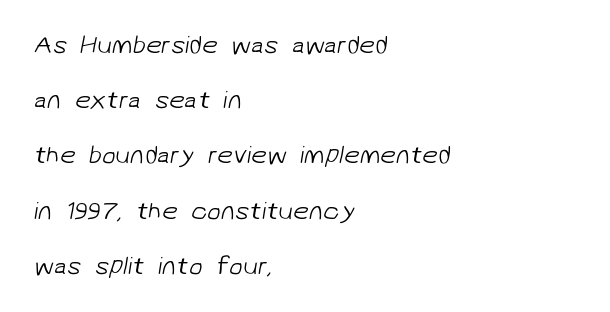
The image shows 25 px text type; set left-aligned, loose line spacing (2.21x), normal letter spacing, not underlined.
